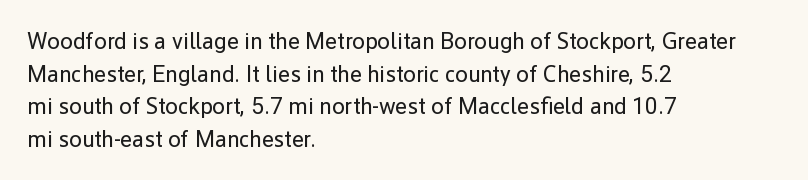
The image shows 23 px text type, upright; set left-aligned, normal line spacing (1.42x), normal letter spacing, not underlined.
